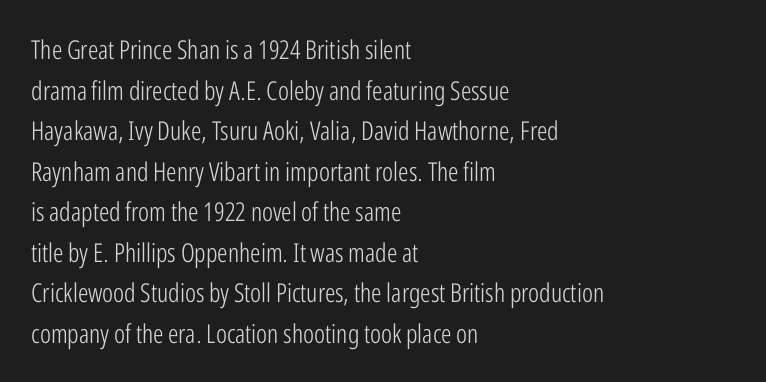
The image shows 26 px text type, upright; set left-aligned, normal line spacing (1.56x), normal letter spacing, not underlined.
